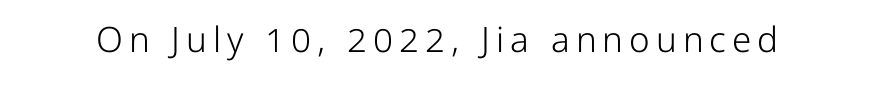
Q: Is the text bold? A: No.
Q: Is the text italic (slanted)? A: No, it is upright.
Q: Is the typeface a serif or a sans-serif typeface? A: Sans-serif.
Q: Is the text underlined? A: No.
Q: Width (condensed, normal, or wide)? A: Normal.
Q: Stroke contrast? A: Low.
Q: x-height? A: Medium.
Q: Monospaced? A: No.
